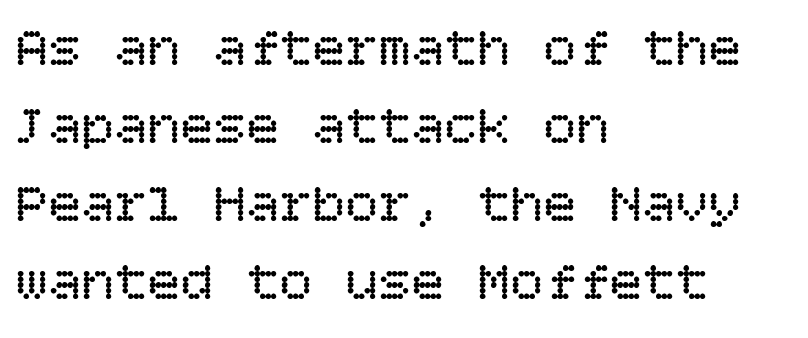
The passage is arranged the way most books set body copy — flush left. This is roman type, the default non-slanted kind. The font sits on the lighter half of the weight spectrum, regular included. The letters sit at their default tracking, neither squeezed nor spread.
